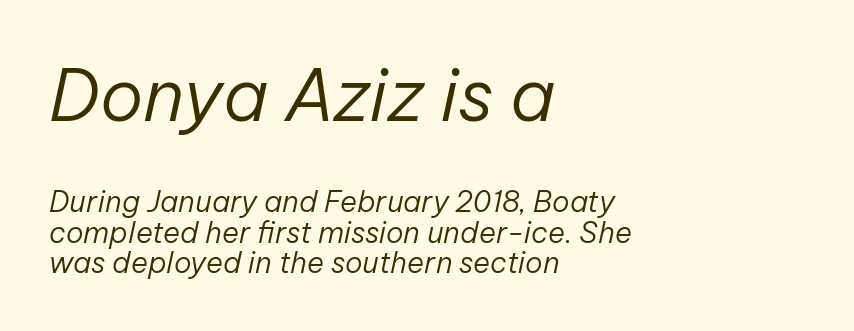
{"italic": "yes", "lean": "right", "slant_degrees": 12, "bold": "no", "weight": "regular", "width": "normal", "stroke_contrast": "low", "x_height": "medium", "monospaced": "no", "underline": "no", "align": "left", "line_spacing": "tight", "line_spacing_ratio": 1.06, "letter_spacing": "normal", "letter_spacing_em": 0.0, "larger_block": "first", "size_ratio": 2.48, "glyph_px": 72}
